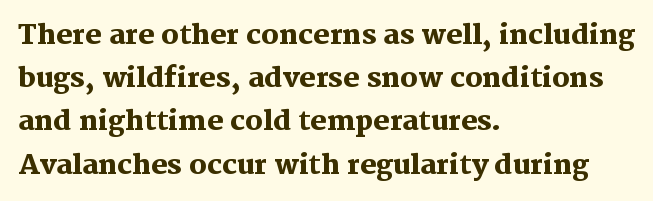
The image shows 27 px bold type, upright; set left-aligned, normal line spacing (1.6x), normal letter spacing, not underlined.
